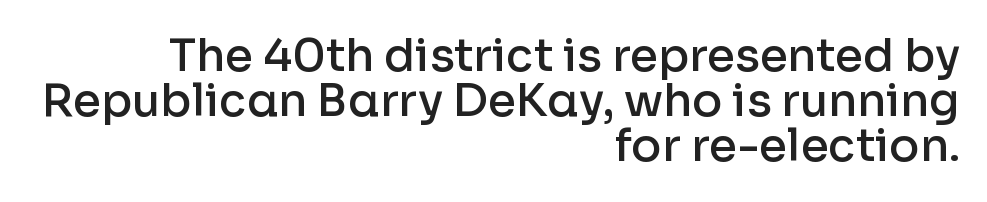
Q: Is the text bold? A: Semi-bold.
Q: Is the text italic (slanted)? A: No, it is upright.
Q: Is the typeface a serif or a sans-serif typeface? A: Sans-serif.
Q: Is the text underlined? A: No.
Q: How is the paragraph aligned? A: Right-aligned.
Q: Is the spacing between letters normal or unusually wide? A: Normal.
Q: Is the spacing between lines tight, normal or loose? A: Tight.
Q: Width (condensed, normal, or wide)? A: Normal.
Q: Stroke contrast? A: Low.
Q: x-height? A: Medium.
Q: Monospaced? A: No.
